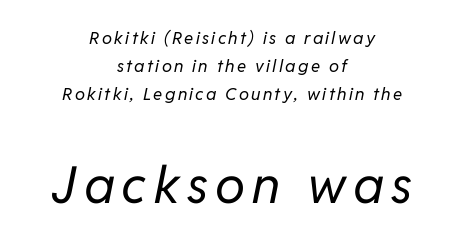
The image shows 51 px regular-weight type, italic (leaning right); set centered, normal line spacing (1.66x), not underlined; the second (bottom) block is 3.0x larger; low stroke contrast and a medium x-height.
